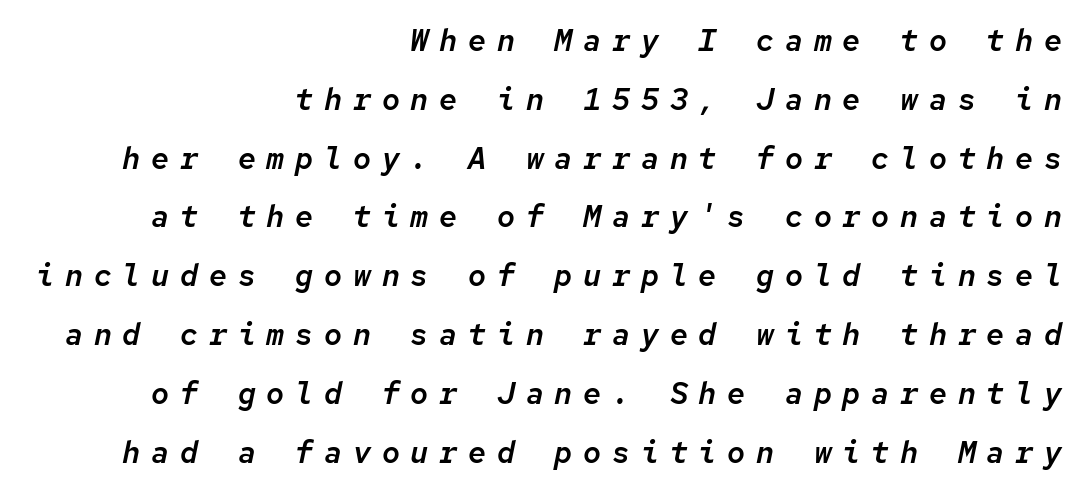
The space beneath each line is pristine and unruled. Each letter, wide or thin by design, is forced into the same width here. Typeset ragged left — the right edge is the straight one. Notice how the stems are inclined rather than vertical — that's the hallmark of italics. The vertical gap from one line to the next is large. Tracking value appears strongly positive — letters spread wide.
